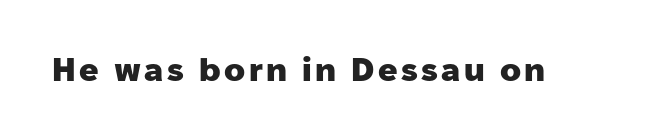
The image shows 32 px heavy sans-serif type, upright; set not underlined; low stroke contrast and a medium x-height.
